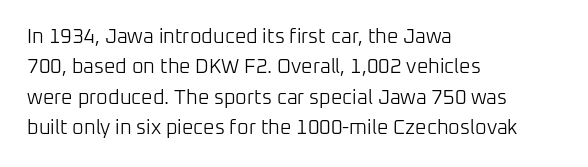
The image shows 20 px text type, upright; set left-aligned, normal line spacing (1.52x), normal letter spacing, not underlined.
